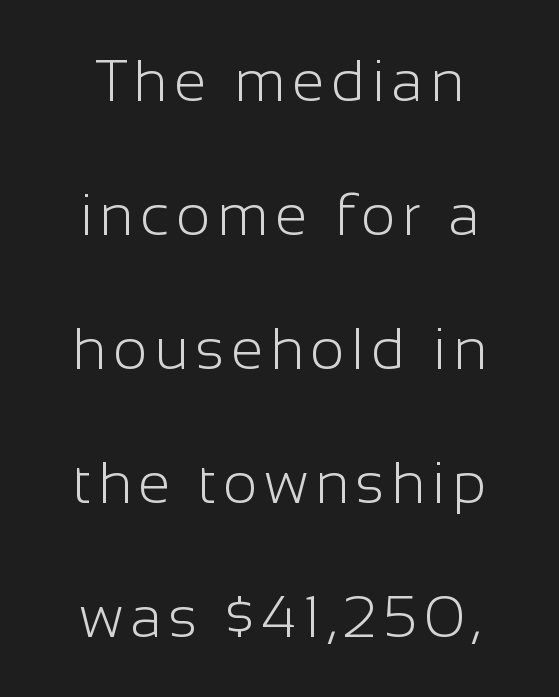
{"serif": "no", "italic": "no", "bold": "no", "weight": "light", "width": "normal", "stroke_contrast": "low", "x_height": "medium", "monospaced": "no", "underline": "no", "line_spacing": "loose", "line_spacing_ratio": 2.27, "glyph_px": 59}
